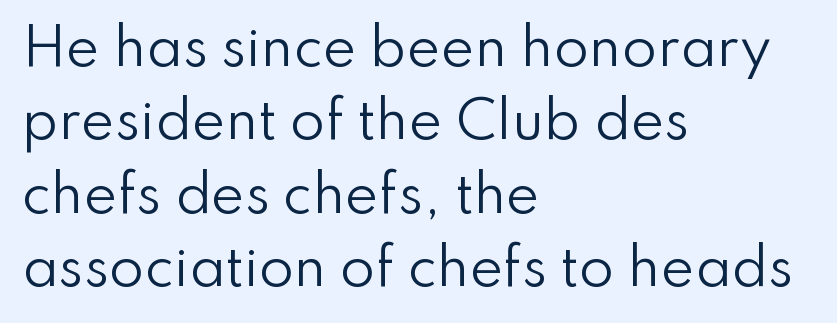
Q: Is the text bold? A: No.
Q: Is the text italic (slanted)? A: No, it is upright.
Q: Is the typeface a serif or a sans-serif typeface? A: Sans-serif.
Q: Is the text underlined? A: No.
Q: How is the paragraph aligned? A: Left-aligned.
Q: Is the spacing between letters normal or unusually wide? A: Normal.
Q: Is the spacing between lines tight, normal or loose? A: Normal.
Q: Width (condensed, normal, or wide)? A: Normal.
Q: Stroke contrast? A: Low.
Q: x-height? A: Small.
Q: Monospaced? A: No.
